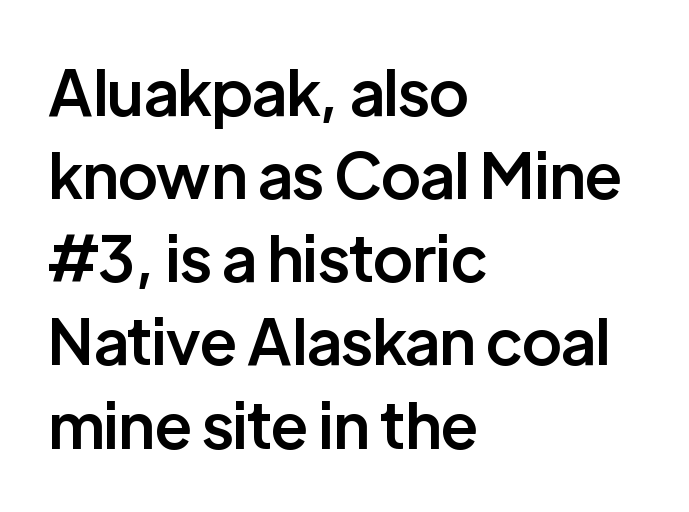
Q: Is the text bold? A: Semi-bold.
Q: Is the text italic (slanted)? A: No, it is upright.
Q: Is the typeface a serif or a sans-serif typeface? A: Sans-serif.
Q: Is the text underlined? A: No.
Q: How is the paragraph aligned? A: Left-aligned.
Q: Is the spacing between letters normal or unusually wide? A: Normal.
Q: Is the spacing between lines tight, normal or loose? A: Normal.
Q: Width (condensed, normal, or wide)? A: Normal.
Q: Stroke contrast? A: Low.
Q: x-height? A: Medium.
Q: Monospaced? A: No.
